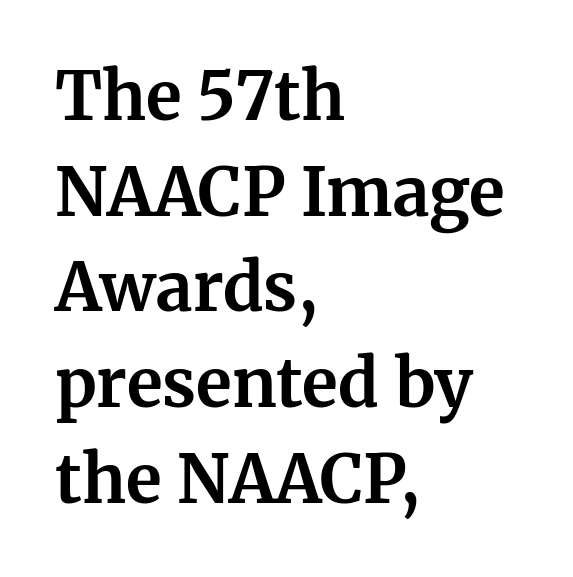
Spacing between characters is what you'd get straight out of the box. The leading is moderate, giving the passage an even texture. Any mark beneath the type? The region is blank. The typography opts for an upright posture over an oblique one. Type style note: has serifs.
